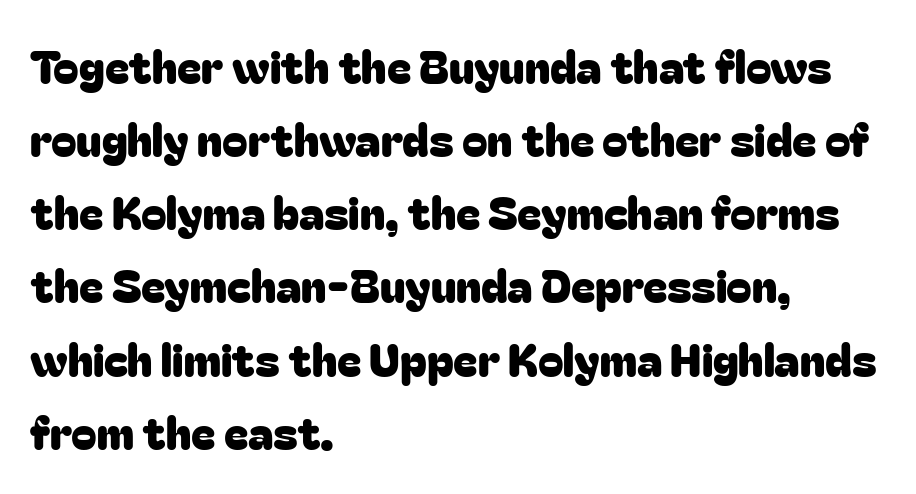
{"serif": "no", "italic": "no", "width": "normal", "stroke_contrast": "low", "x_height": "medium", "monospaced": "no", "underline": "no", "align": "left", "line_spacing": "normal", "line_spacing_ratio": 1.59, "letter_spacing": "normal", "letter_spacing_em": 0.0, "glyph_px": 46}
